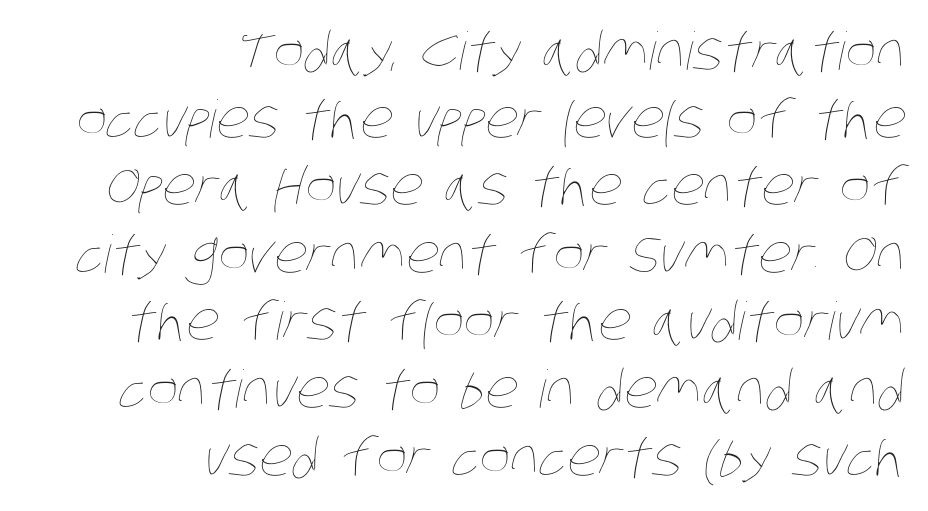
Q: Is the text bold? A: No.
Q: Is the text underlined? A: No.
Q: How is the paragraph aligned? A: Right-aligned.
Q: Is the spacing between letters normal or unusually wide? A: Normal.
Q: Is the spacing between lines tight, normal or loose? A: Normal.
Q: Width (condensed, normal, or wide)? A: Condensed.
Q: Stroke contrast? A: Low.
Q: x-height? A: Large.
Q: Monospaced? A: No.
